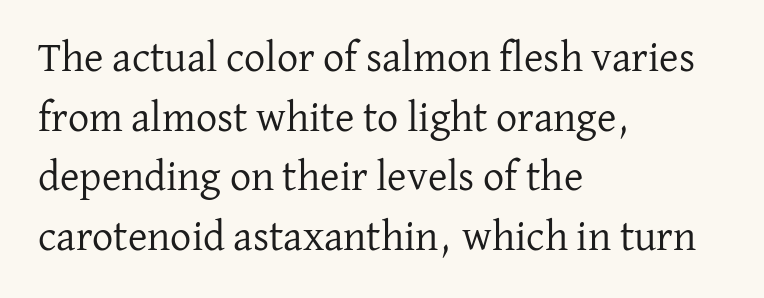
Typeset ragged right — the left edge is the straight one. Looks like regular typesetting: each glyph gets only the width it needs. Leading matches the norm, producing a regular column. Examine the stroke ends and you'll spot serifs. Unmarked baselines from the first word to the last.
